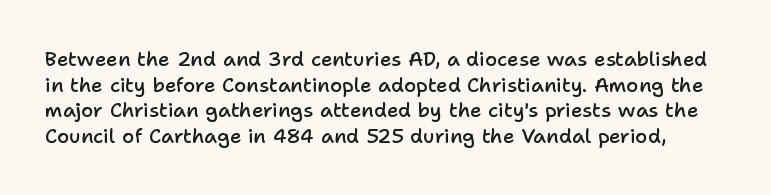
The line-height multiplier appears to be the usual default. There is no visible air inserted between adjacent glyphs. Does the weight exceed regular? Yes, but only to semibold. Nope, not italic — everything's standing straight.
